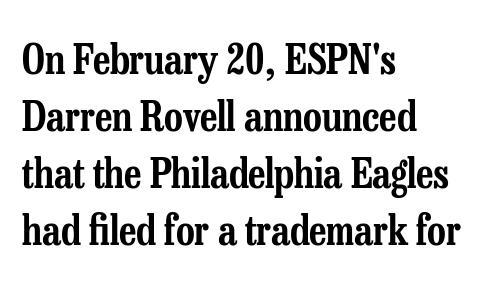
Q: Is the text italic (slanted)? A: No, it is upright.
Q: Is the typeface a serif or a sans-serif typeface? A: Serif.
Q: Is the text underlined? A: No.
Q: How is the paragraph aligned? A: Left-aligned.
Q: Is the spacing between letters normal or unusually wide? A: Normal.
Q: Is the spacing between lines tight, normal or loose? A: Normal.
Q: Width (condensed, normal, or wide)? A: Condensed.
Q: Stroke contrast? A: Low.
Q: x-height? A: Medium.
Q: Monospaced? A: No.
